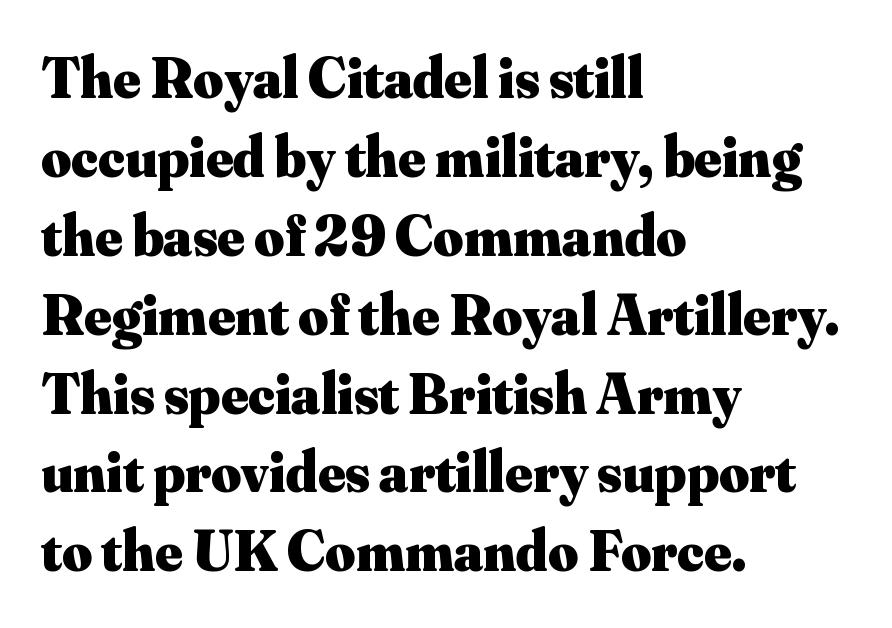
Q: Is the text bold? A: Yes.
Q: Is the text italic (slanted)? A: No, it is upright.
Q: Is the typeface a serif or a sans-serif typeface? A: Serif.
Q: Is the text underlined? A: No.
Q: How is the paragraph aligned? A: Left-aligned.
Q: Is the spacing between letters normal or unusually wide? A: Normal.
Q: Is the spacing between lines tight, normal or loose? A: Normal.
Q: Width (condensed, normal, or wide)? A: Normal.
Q: Stroke contrast? A: Medium.
Q: x-height? A: Small.
Q: Monospaced? A: No.
